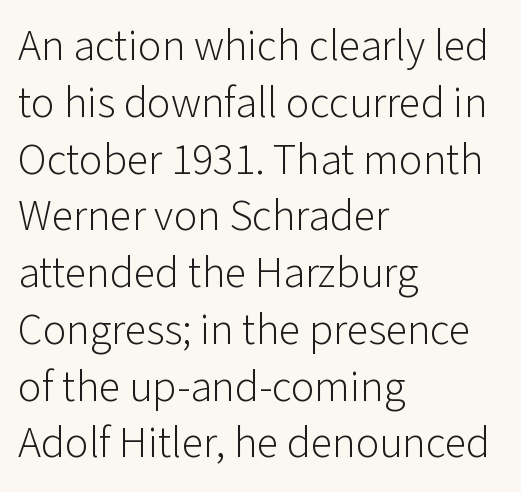
{"serif": "no", "italic": "no", "bold": "no", "weight": "light", "width": "normal", "stroke_contrast": "low", "x_height": "medium", "monospaced": "no", "underline": "no", "align": "left", "line_spacing": "normal", "line_spacing_ratio": 1.29, "letter_spacing": "normal", "letter_spacing_em": 0.0, "glyph_px": 44}
